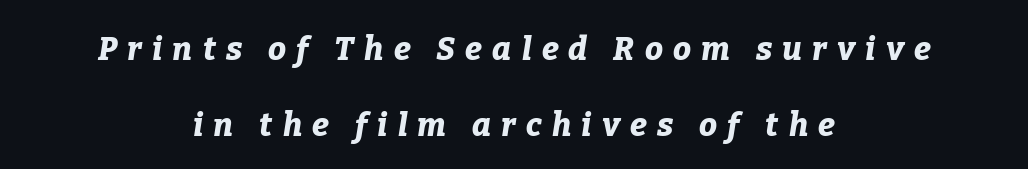
Leading: increased. Horizontally, the lines are justified to the midpoint only. Yep, that's italic — everything's leaning. The tracking reads as deliberately expanded to a designer's eye. Varying glyph widths throughout — classic text-font behaviour.
